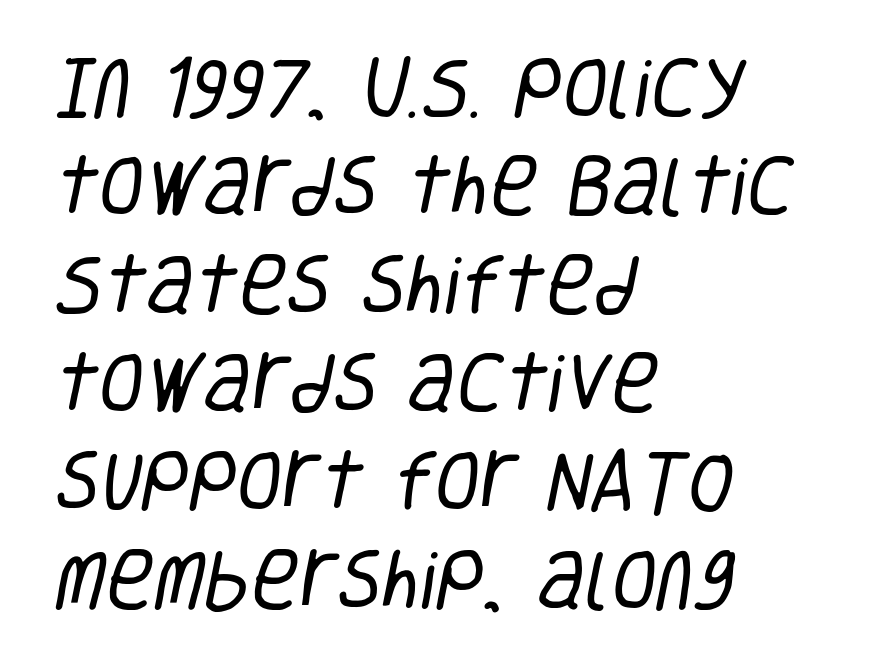
The image shows 66 px regular-weight, condensed sans-serif type; set left-aligned, normal line spacing (1.49x), normal letter spacing, not underlined; low stroke contrast and a large x-height.
